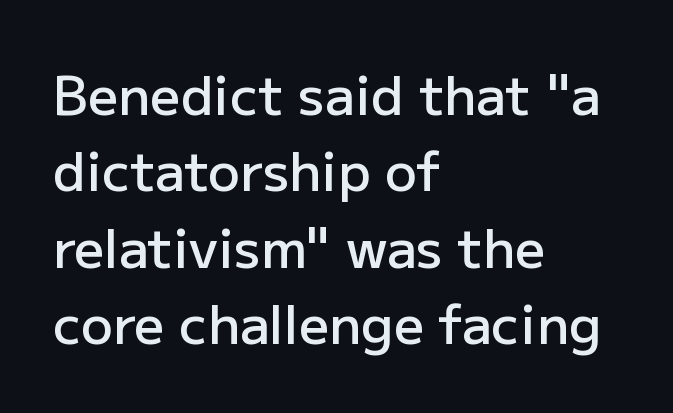
The image shows 53 px semibold sans-serif type, upright; set left-aligned, normal line spacing (1.44x), normal letter spacing, not underlined; low stroke contrast and a medium x-height.
